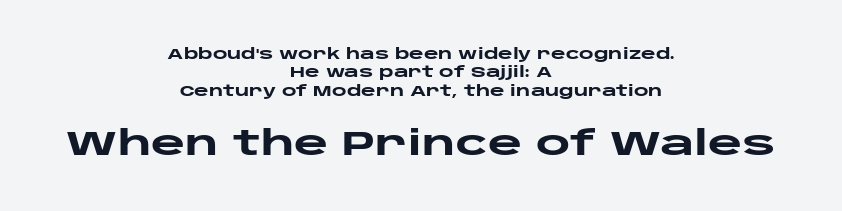
Q: Is the text bold? A: Yes.
Q: Is the text italic (slanted)? A: No, it is upright.
Q: Is the typeface a serif or a sans-serif typeface? A: Sans-serif.
Q: Is the text underlined? A: No.
Q: How is the paragraph aligned? A: Centered.
Q: Is the spacing between letters normal or unusually wide? A: Normal.
Q: Is the spacing between lines tight, normal or loose? A: Normal.
Q: Which block of text is set in a larger size, the first (top) or the second (bottom)? A: The second (bottom) one.
Q: Width (condensed, normal, or wide)? A: Wide.
Q: Stroke contrast? A: Low.
Q: x-height? A: Large.
Q: Monospaced? A: No.
